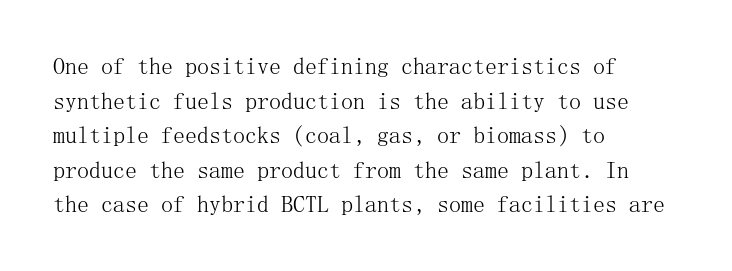
Regarding leading, the lines here are spaced in the standard way. The letters look calm and open, with moderate or lighter stems. Layout note: lines flush left. The rendering keeps characters at their native spacing. The lettering stays uniformly vertical, giving the passage a roman look. Underline: absent.
